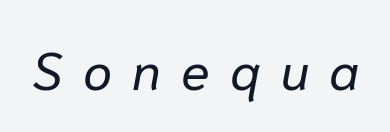
Q: Is the text bold? A: No.
Q: Is the text italic (slanted)? A: Yes, it leans right by about 10 degrees.
Q: Is the text underlined? A: No.
Q: Is the spacing between letters normal or unusually wide? A: Unusually wide.
Q: Width (condensed, normal, or wide)? A: Normal.
Q: Stroke contrast? A: Low.
Q: x-height? A: Medium.
Q: Monospaced? A: No.
